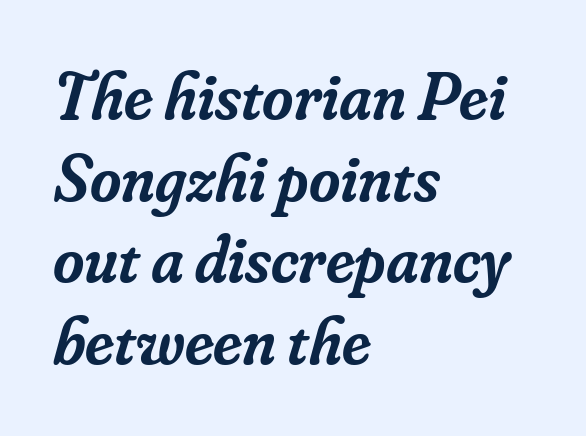
Q: Is the text bold? A: Semi-bold.
Q: Is the text italic (slanted)? A: Yes, it leans right by about 16 degrees.
Q: Is the typeface a serif or a sans-serif typeface? A: Serif.
Q: Is the text underlined? A: No.
Q: How is the paragraph aligned? A: Left-aligned.
Q: Is the spacing between letters normal or unusually wide? A: Normal.
Q: Width (condensed, normal, or wide)? A: Normal.
Q: Stroke contrast? A: Low.
Q: x-height? A: Small.
Q: Monospaced? A: No.
